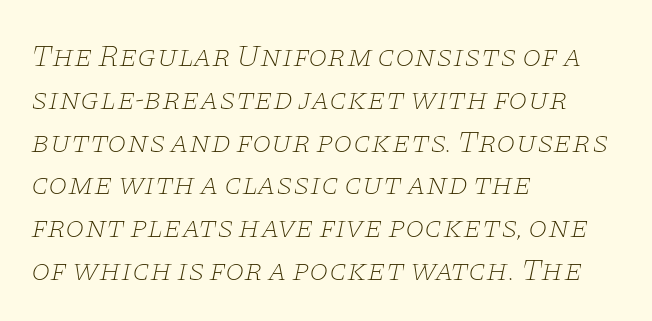
{"serif": "yes", "italic": "yes", "lean": "right", "slant_degrees": 11, "bold": "no", "weight": "thin", "width": "wide", "stroke_contrast": "low", "x_height": "large", "monospaced": "no", "underline": "no", "align": "left", "line_spacing": "normal", "line_spacing_ratio": 1.38, "letter_spacing": "normal", "letter_spacing_em": 0.0, "glyph_px": 31}
